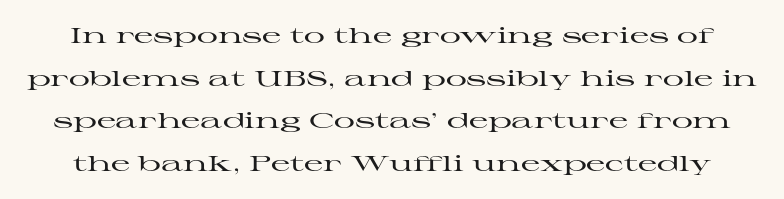
Q: Is the text italic (slanted)? A: No, it is upright.
Q: Is the text underlined? A: No.
Q: Is the spacing between letters normal or unusually wide? A: Normal.
Q: Is the spacing between lines tight, normal or loose? A: Loose.
